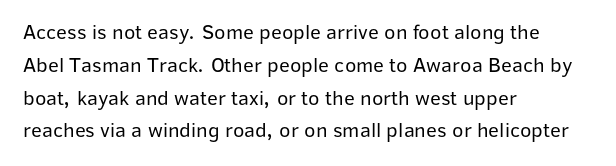
Upright lettering throughout. The rows are spaced the way most documents space them. These lines stack with their left ends in a neat column. The space beneath each line is pristine and unruled. This sample uses plain, unmodified letter spacing. Stem width sits at or under what a default text font uses.
